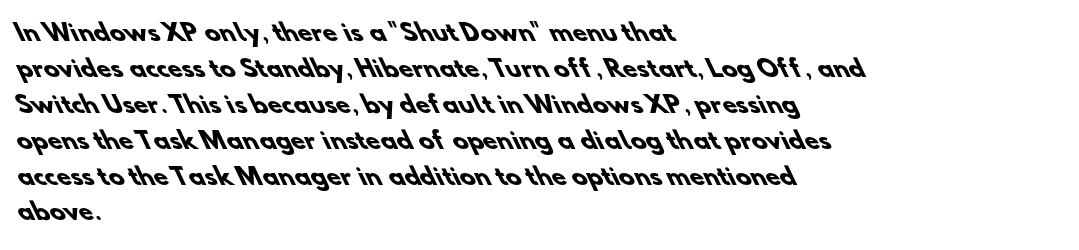
{"bold": "yes", "underline": "no", "align": "left", "line_spacing": "normal", "line_spacing_ratio": 1.56, "letter_spacing": "normal", "letter_spacing_em": 0.0, "glyph_px": 23}
